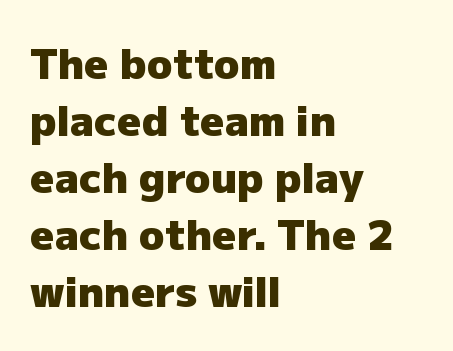
{"serif": "no", "italic": "no", "bold": "yes", "weight": "heavy", "width": "normal", "stroke_contrast": "low", "x_height": "medium", "monospaced": "no", "underline": "no", "align": "left", "line_spacing": "normal", "line_spacing_ratio": 1.36, "letter_spacing": "normal", "letter_spacing_em": 0.0, "glyph_px": 42}
